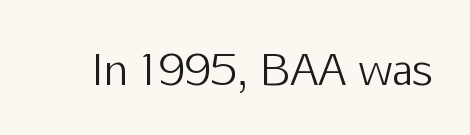
Q: Is the text bold? A: No.
Q: Is the text italic (slanted)? A: No, it is upright.
Q: Is the typeface a serif or a sans-serif typeface? A: Sans-serif.
Q: Is the text underlined? A: No.
Q: Is the spacing between letters normal or unusually wide? A: Normal.
Q: Width (condensed, normal, or wide)? A: Normal.
Q: Stroke contrast? A: Low.
Q: x-height? A: Medium.
Q: Monospaced? A: No.
